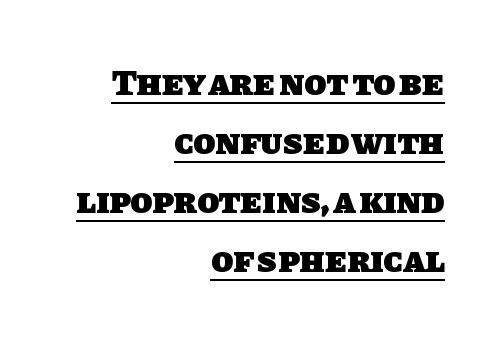
The image shows 36 px heavy sans-serif type; set right-aligned, normal line spacing (1.64x), normal letter spacing, underlined; low stroke contrast and a large x-height.
